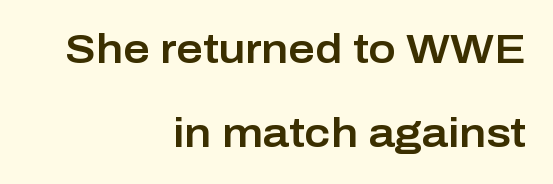
Q: Is the text italic (slanted)? A: No, it is upright.
Q: Is the typeface a serif or a sans-serif typeface? A: Sans-serif.
Q: Is the text underlined? A: No.
Q: How is the paragraph aligned? A: Right-aligned.
Q: Is the spacing between letters normal or unusually wide? A: Normal.
Q: Is the spacing between lines tight, normal or loose? A: Loose.
Q: Width (condensed, normal, or wide)? A: Normal.
Q: Stroke contrast? A: Low.
Q: x-height? A: Medium.
Q: Monospaced? A: No.
